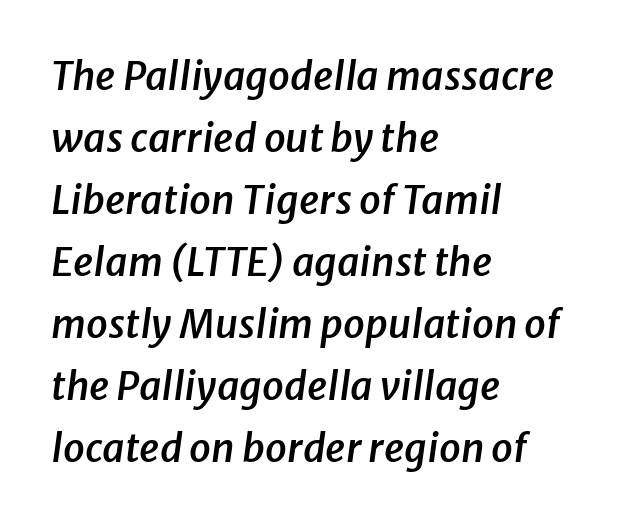
The zone under the glyphs is completely vacant. Heft: intermediate — a semibold. If you drew a ruler down the left edge, every line would touch it. These lines are rendered in a variable-pitch font. Successive baselines arrive at the customary interval. In terms of posture, this sample is oblique.
